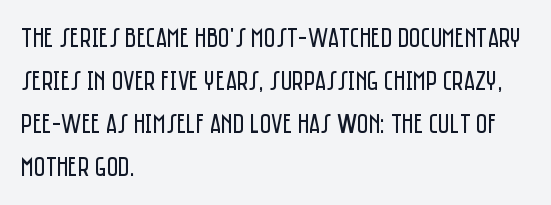
Q: Is the text bold? A: No.
Q: Is the text italic (slanted)? A: No, it is upright.
Q: Is the typeface a serif or a sans-serif typeface? A: Sans-serif.
Q: Is the text underlined? A: No.
Q: How is the paragraph aligned? A: Left-aligned.
Q: Is the spacing between letters normal or unusually wide? A: Normal.
Q: Is the spacing between lines tight, normal or loose? A: Normal.
Q: Width (condensed, normal, or wide)? A: Condensed.
Q: Stroke contrast? A: Low.
Q: x-height? A: Large.
Q: Monospaced? A: No.
